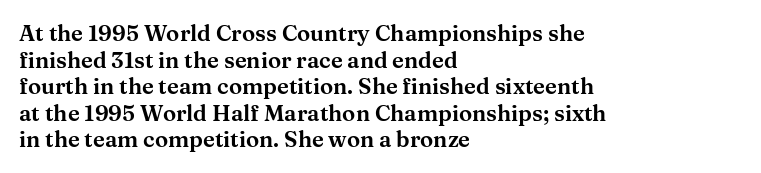
A student would call this left alignment; a typographer would say flush left, rag right. Nobody touched the tracking dial on this one. Tall strokes in this sample are plumb rather than angled. Descenders are the only things crossing below the line.
